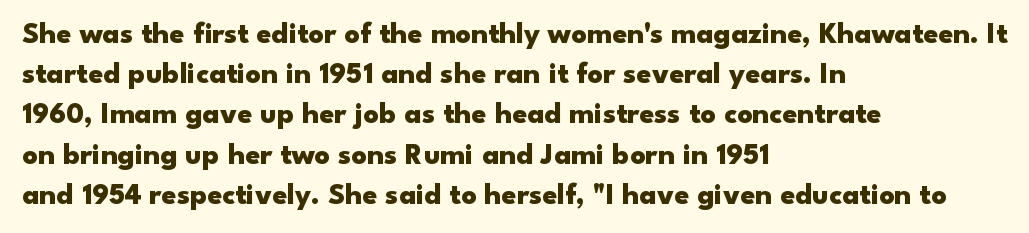
Each line starts at the same left margin while the right side varies. The passage shown is typed in a proportional face where columns would drift. The rendering shows plain stroke endings on the letterforms — a sans-serif design. Honestly, the row spacing looks completely unremarkable. Words appear dense and cohesive because spacing is normal. Every letter is thick-stroked: bold, no question.
